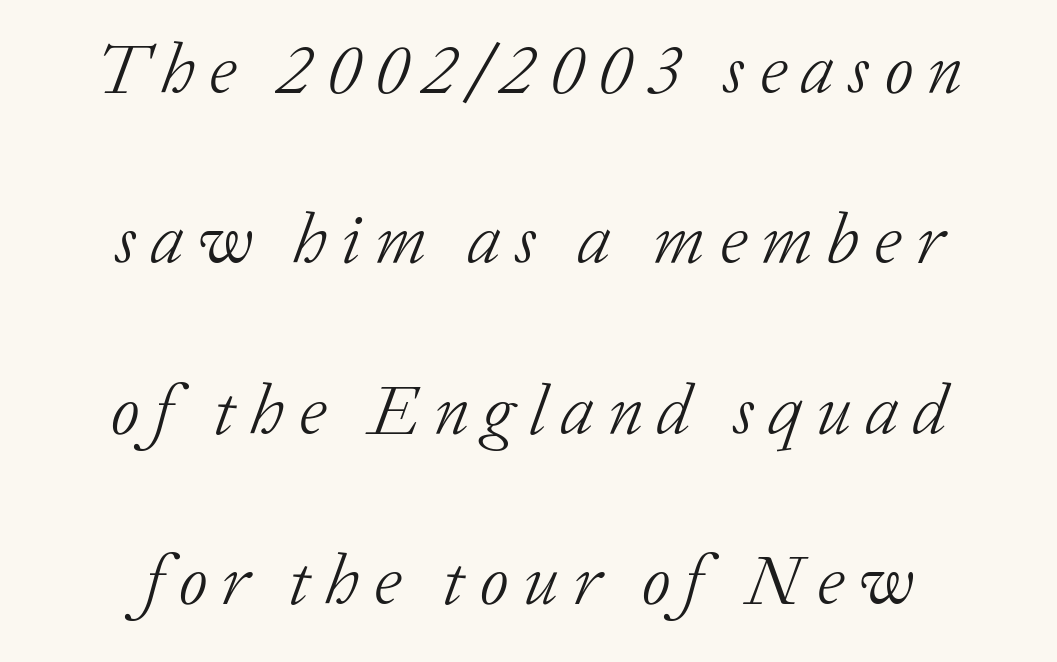
Q: Is the text bold? A: No.
Q: Is the text italic (slanted)? A: Yes, it leans right by about 20 degrees.
Q: Is the typeface a serif or a sans-serif typeface? A: Serif.
Q: Is the text underlined? A: No.
Q: How is the paragraph aligned? A: Centered.
Q: Is the spacing between letters normal or unusually wide? A: Unusually wide.
Q: Is the spacing between lines tight, normal or loose? A: Loose.
Q: Width (condensed, normal, or wide)? A: Normal.
Q: Stroke contrast? A: Low.
Q: x-height? A: Medium.
Q: Monospaced? A: No.
